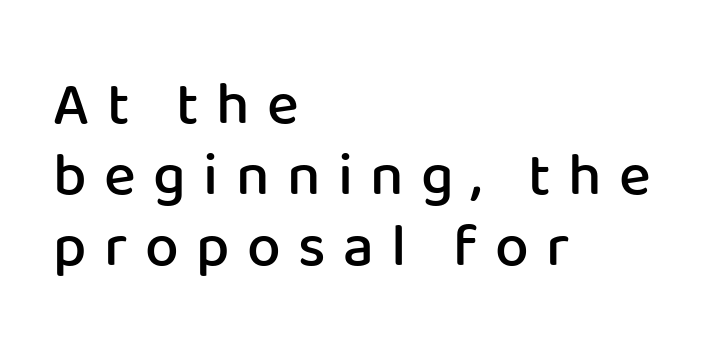
The typeface chosen for these lines omits serifs. Anything drawn beneath the words? Only blank space. Which margin do the lines hug? The left one — the right edge is uneven. These lines carry some extra weight — a demibold, not a full bold.
